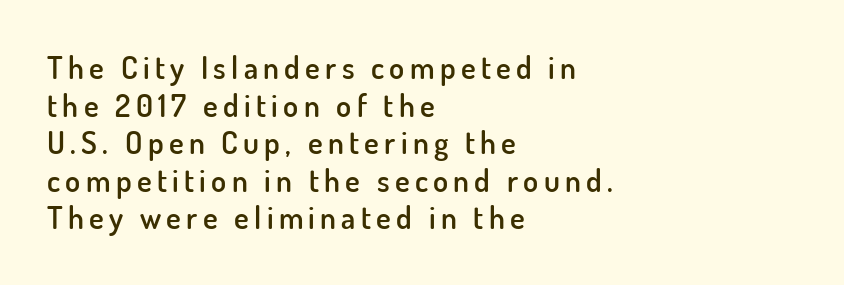
{"serif": "no", "italic": "no", "bold": "semi", "weight": "semibold", "width": "normal", "stroke_contrast": "low", "x_height": "small", "monospaced": "no", "underline": "no", "align": "left", "line_spacing_ratio": 1.21, "glyph_px": 31}
